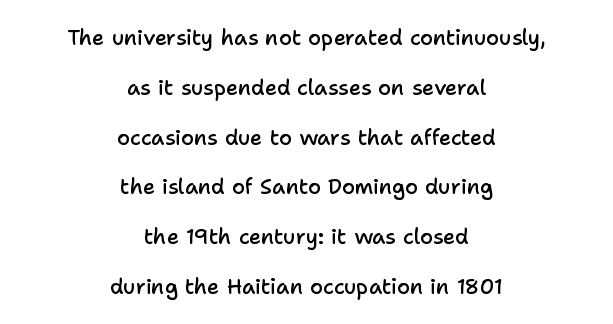
The image shows 21 px text type, upright; set centered, loose line spacing (2.37x), normal letter spacing, not underlined.
